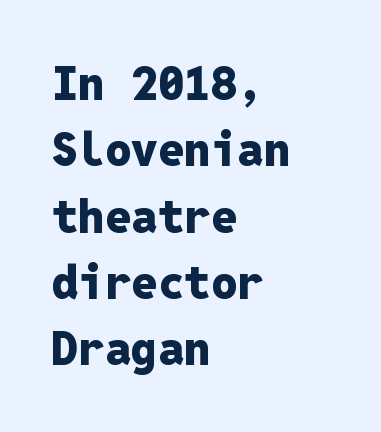
Q: Is the text bold? A: Yes.
Q: Is the text italic (slanted)? A: No, it is upright.
Q: Is the typeface a serif or a sans-serif typeface? A: Sans-serif.
Q: Is the text underlined? A: No.
Q: How is the paragraph aligned? A: Left-aligned.
Q: Is the spacing between letters normal or unusually wide? A: Normal.
Q: Is the spacing between lines tight, normal or loose? A: Normal.
Q: Width (condensed, normal, or wide)? A: Normal.
Q: Stroke contrast? A: Low.
Q: x-height? A: Medium.
Q: Monospaced? A: Yes.
